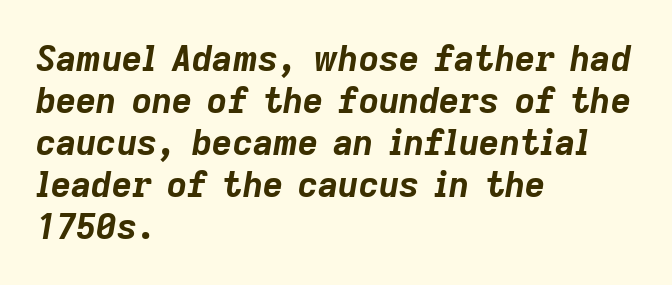
{"italic": "yes", "lean": "right", "slant_degrees": 9, "bold": "yes", "weight": "bold", "width": "normal", "stroke_contrast": "low", "x_height": "medium", "monospaced": "no", "underline": "no", "align": "left", "line_spacing_ratio": 1.2, "letter_spacing": "normal", "letter_spacing_em": 0.0, "glyph_px": 35}
